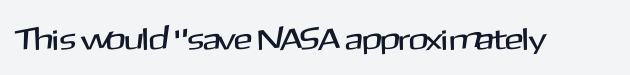
{"serif": "no", "italic": "no", "width": "normal", "stroke_contrast": "medium", "x_height": "medium", "monospaced": "no", "underline": "no", "letter_spacing": "normal", "letter_spacing_em": 0.0, "glyph_px": 31}
